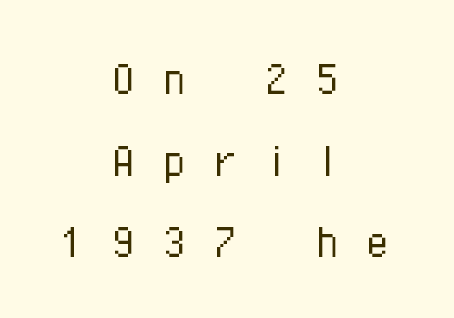
{"serif": "no", "italic": "no", "bold": "no", "weight": "light", "width": "normal", "stroke_contrast": "low", "x_height": "medium", "monospaced": "yes", "underline": "no", "align": "center", "line_spacing": "normal", "line_spacing_ratio": 1.54, "letter_spacing": "wide", "letter_spacing_em": 0.46, "glyph_px": 53}
